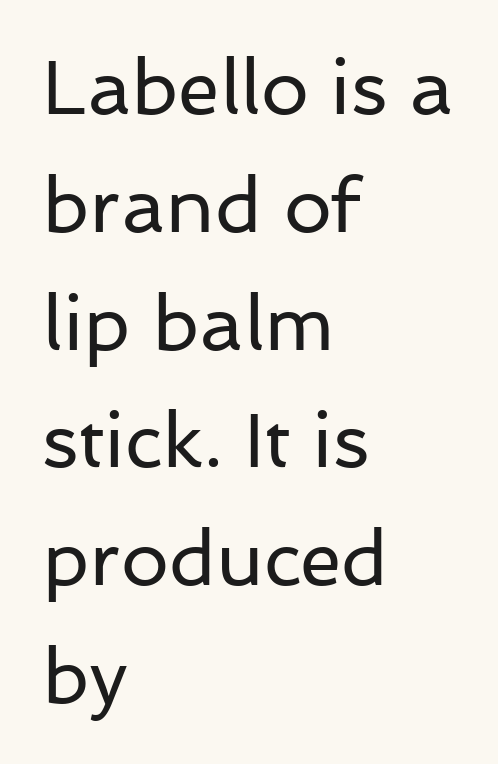
The image shows 76 px regular-weight sans-serif type, upright; set left-aligned, normal line spacing (1.55x), normal letter spacing, not underlined; low stroke contrast and a medium x-height.
